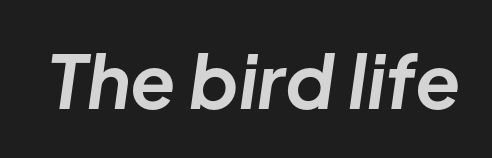
{"italic": "yes", "lean": "right", "slant_degrees": 8, "bold": "yes", "weight": "bold", "width": "normal", "stroke_contrast": "low", "x_height": "medium", "monospaced": "no", "underline": "no", "letter_spacing": "normal", "letter_spacing_em": 0.0, "glyph_px": 74}
